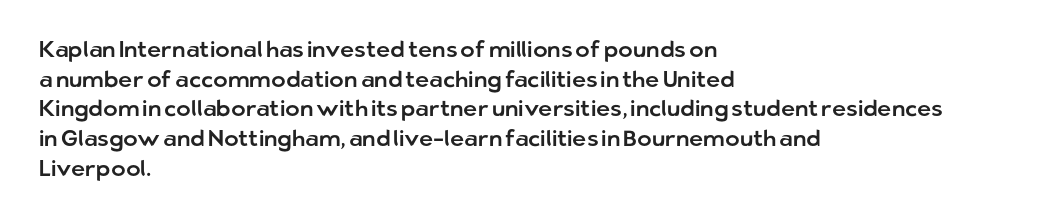
{"italic": "no", "underline": "no", "align": "left", "line_spacing": "normal", "line_spacing_ratio": 1.35, "letter_spacing": "normal", "letter_spacing_em": 0.0, "glyph_px": 22}
